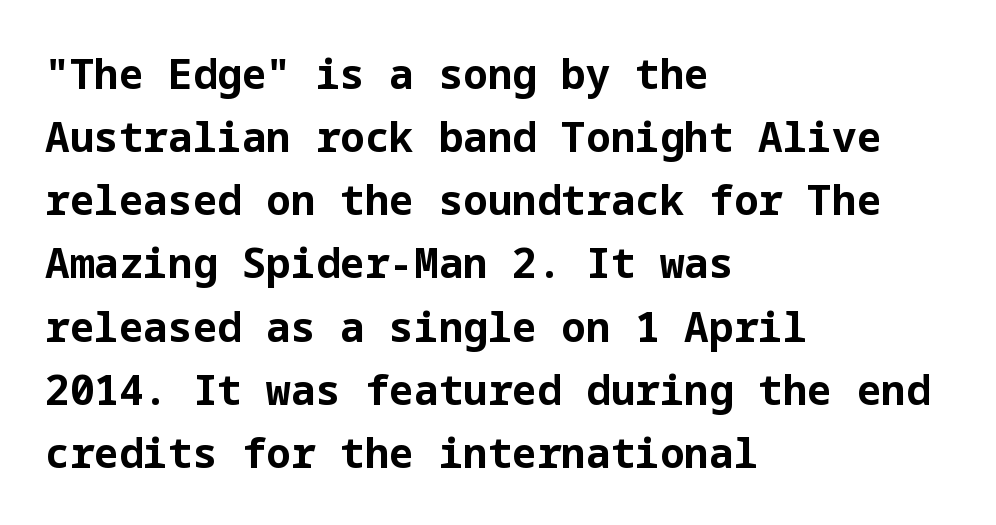
The image shows 41 px bold sans-serif type, upright; set left-aligned, normal line spacing (1.54x), normal letter spacing, not underlined; low stroke contrast and a medium x-height.
